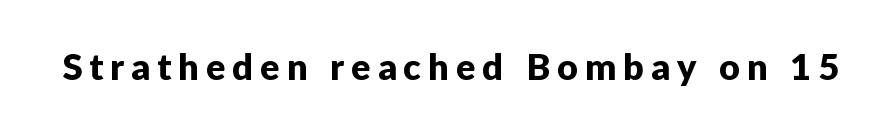
The image shows 36 px sans-serif type, upright; set unusually wide letter spacing (+0.2 em), not underlined; low stroke contrast and a medium x-height.
